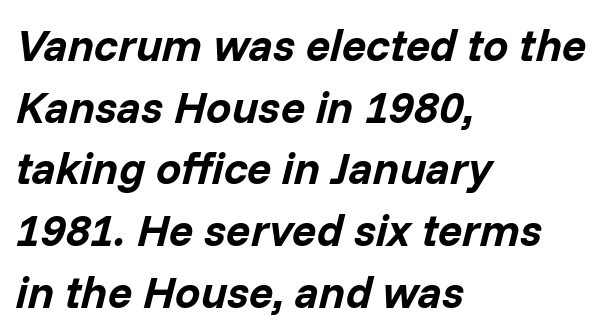
{"italic": "yes", "lean": "right", "slant_degrees": 14, "bold": "yes", "weight": "bold", "width": "normal", "stroke_contrast": "low", "x_height": "medium", "monospaced": "no", "underline": "no", "align": "left", "line_spacing": "normal", "line_spacing_ratio": 1.37, "letter_spacing": "normal", "letter_spacing_em": 0.0, "glyph_px": 45}
